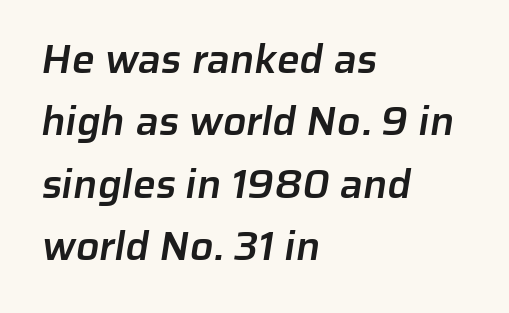
The image shows 41 px semibold sans-serif type; set left-aligned, normal line spacing (1.52x), normal letter spacing, not underlined; low stroke contrast and a medium x-height.
